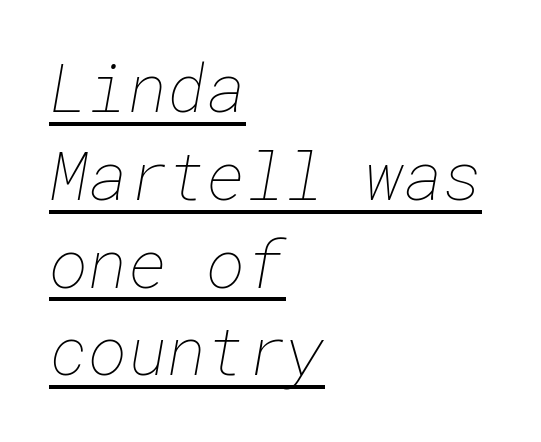
Q: Is the text bold? A: No.
Q: Is the text underlined? A: Yes.
Q: How is the paragraph aligned? A: Left-aligned.
Q: Is the spacing between letters normal or unusually wide? A: Normal.
Q: Is the spacing between lines tight, normal or loose? A: Normal.
Q: Width (condensed, normal, or wide)? A: Normal.
Q: Stroke contrast? A: Low.
Q: x-height? A: Medium.
